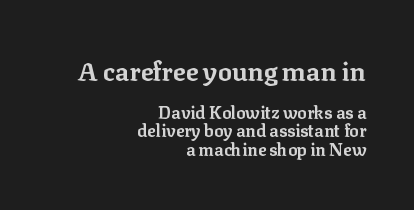
The image shows 26 px bold type, upright; set right-aligned, tight line spacing (1.08x), normal letter spacing, not underlined; the first (top) block is 1.53x larger.
